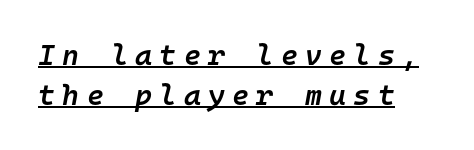
Q: Is the text bold? A: Semi-bold.
Q: Is the text italic (slanted)? A: Yes, it leans right by about 10 degrees.
Q: Is the text underlined? A: Yes.
Q: How is the paragraph aligned? A: Left-aligned.
Q: Is the spacing between letters normal or unusually wide? A: Unusually wide.
Q: Is the spacing between lines tight, normal or loose? A: Normal.
Q: Width (condensed, normal, or wide)? A: Normal.
Q: Stroke contrast? A: Low.
Q: x-height? A: Medium.
Q: Monospaced? A: Yes.
